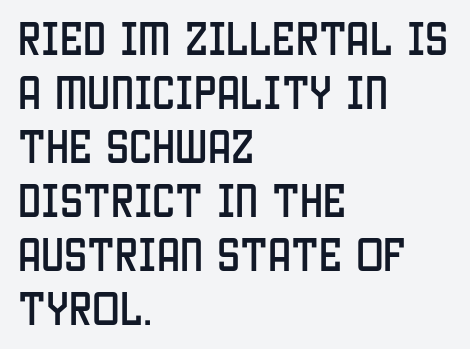
{"serif": "no", "italic": "no", "width": "condensed", "stroke_contrast": "low", "x_height": "large", "monospaced": "no", "underline": "no", "align": "left", "line_spacing": "normal", "line_spacing_ratio": 1.46, "letter_spacing": "normal", "letter_spacing_em": 0.0, "glyph_px": 37}
